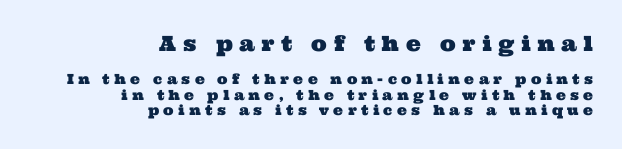
Words float on clear page, feet unadorned. Is there much room between lines? No — they nearly touch. You get the large type first, then a drop to smaller type. Glyph-to-glyph distance is far greater than everyday printed text.
